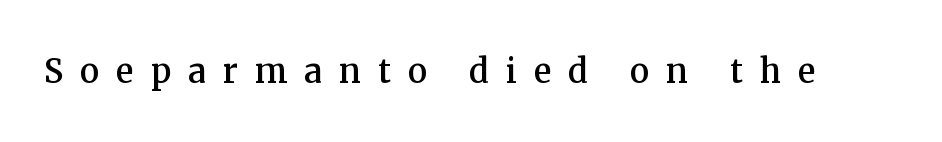
Q: Is the text italic (slanted)? A: No, it is upright.
Q: Is the typeface a serif or a sans-serif typeface? A: Serif.
Q: Is the text underlined? A: No.
Q: Is the spacing between letters normal or unusually wide? A: Unusually wide.
Q: Width (condensed, normal, or wide)? A: Normal.
Q: Stroke contrast? A: Medium.
Q: x-height? A: Medium.
Q: Monospaced? A: No.
